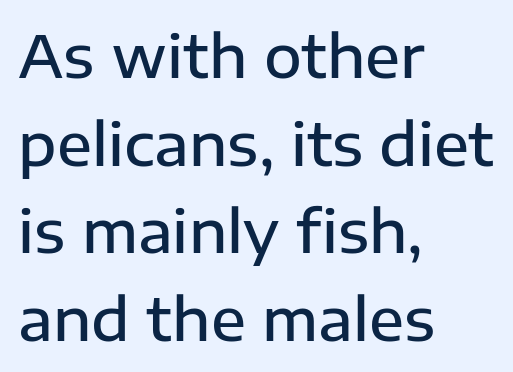
Q: Is the text bold? A: Semi-bold.
Q: Is the text italic (slanted)? A: No, it is upright.
Q: Is the typeface a serif or a sans-serif typeface? A: Sans-serif.
Q: Is the text underlined? A: No.
Q: How is the paragraph aligned? A: Left-aligned.
Q: Is the spacing between letters normal or unusually wide? A: Normal.
Q: Is the spacing between lines tight, normal or loose? A: Normal.
Q: Width (condensed, normal, or wide)? A: Normal.
Q: Stroke contrast? A: Low.
Q: x-height? A: Medium.
Q: Monospaced? A: No.
